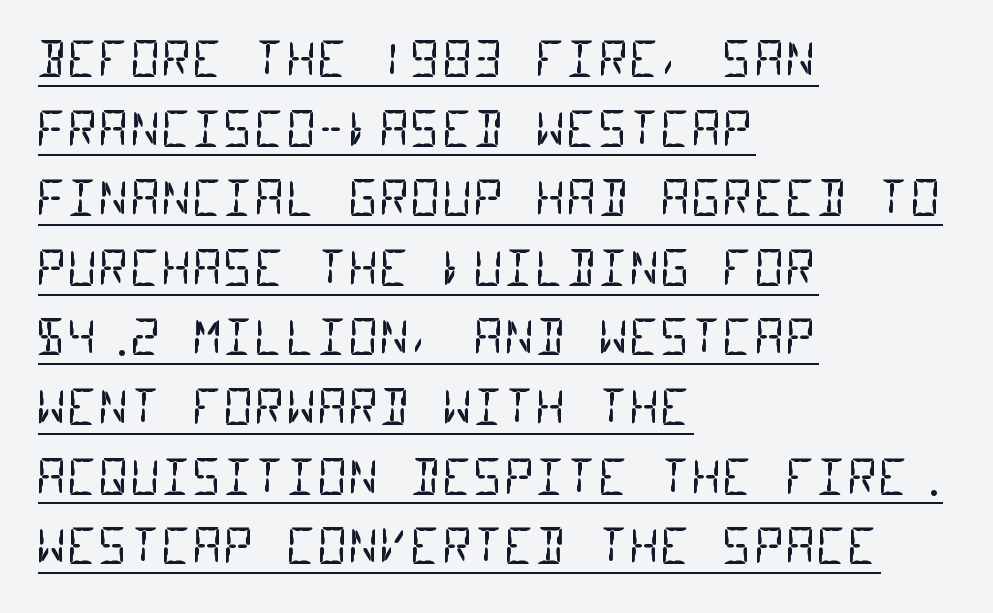
The image shows 48 px regular-weight, condensed sans-serif type, monospaced; set left-aligned, normal line spacing (1.45x), normal letter spacing, underlined; low stroke contrast and a large x-height.
